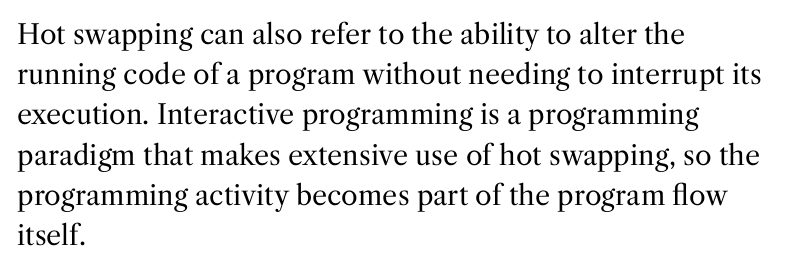
{"italic": "no", "bold": "no", "underline": "no", "align": "left", "line_spacing": "normal", "line_spacing_ratio": 1.49, "letter_spacing": "normal", "letter_spacing_em": 0.0, "glyph_px": 27}
